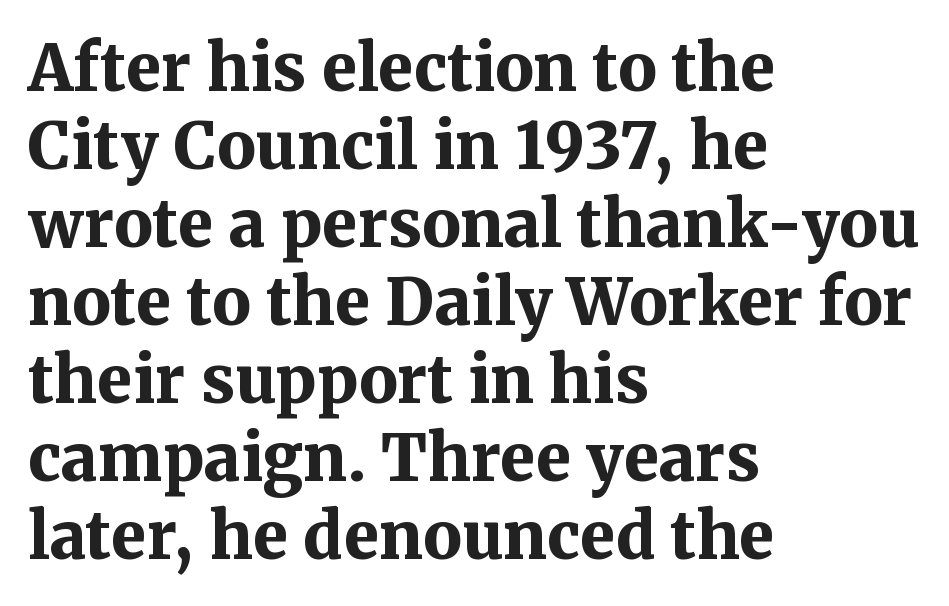
Q: Is the text bold? A: Yes.
Q: Is the text italic (slanted)? A: No, it is upright.
Q: Is the typeface a serif or a sans-serif typeface? A: Serif.
Q: Is the text underlined? A: No.
Q: How is the paragraph aligned? A: Left-aligned.
Q: Is the spacing between letters normal or unusually wide? A: Normal.
Q: Width (condensed, normal, or wide)? A: Normal.
Q: Stroke contrast? A: Medium.
Q: x-height? A: Medium.
Q: Monospaced? A: No.
